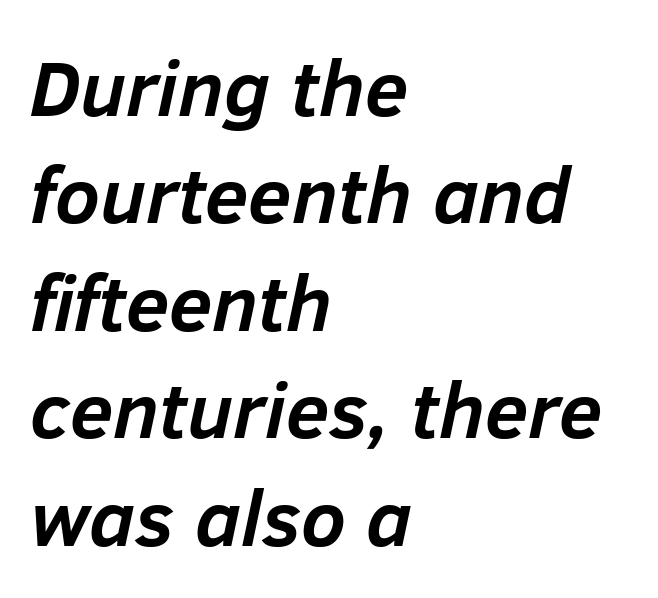
{"italic": "yes", "lean": "right", "slant_degrees": 12, "bold": "yes", "weight": "semibold", "width": "normal", "stroke_contrast": "low", "x_height": "medium", "monospaced": "no", "underline": "no", "align": "left", "line_spacing": "normal", "line_spacing_ratio": 1.36, "letter_spacing": "normal", "letter_spacing_em": 0.0, "glyph_px": 79}
